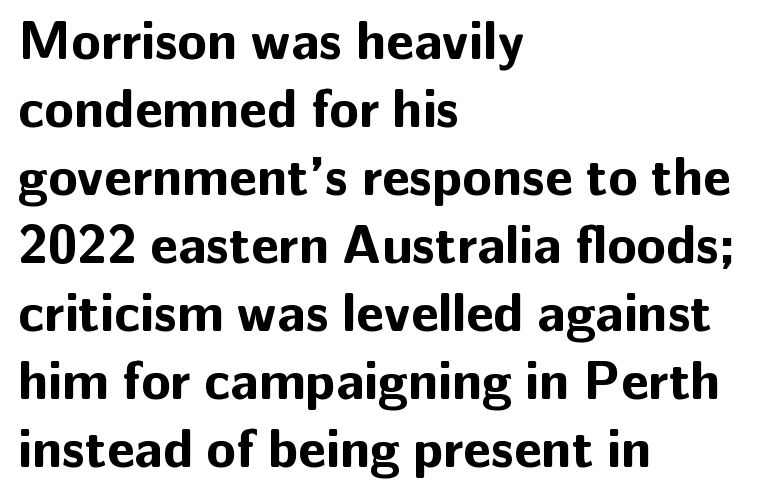
Q: Is the text bold? A: Yes.
Q: Is the text italic (slanted)? A: No, it is upright.
Q: Is the typeface a serif or a sans-serif typeface? A: Sans-serif.
Q: Is the text underlined? A: No.
Q: How is the paragraph aligned? A: Left-aligned.
Q: Is the spacing between letters normal or unusually wide? A: Normal.
Q: Is the spacing between lines tight, normal or loose? A: Normal.
Q: Width (condensed, normal, or wide)? A: Normal.
Q: Stroke contrast? A: Low.
Q: x-height? A: Medium.
Q: Monospaced? A: No.
